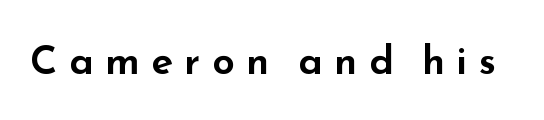
{"serif": "no", "italic": "no", "width": "wide", "stroke_contrast": "low", "x_height": "small", "monospaced": "no", "underline": "no", "letter_spacing": "wide", "letter_spacing_em": 0.29, "glyph_px": 40}
